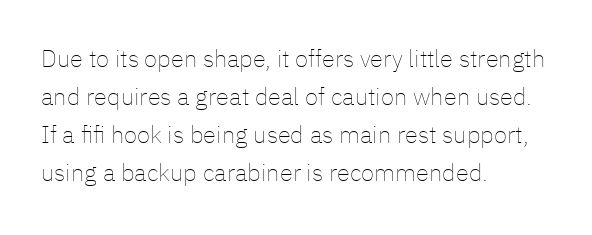
Q: Is the text bold? A: No.
Q: Is the text italic (slanted)? A: No, it is upright.
Q: Is the text underlined? A: No.
Q: How is the paragraph aligned? A: Left-aligned.
Q: Is the spacing between letters normal or unusually wide? A: Normal.
Q: Is the spacing between lines tight, normal or loose? A: Normal.
